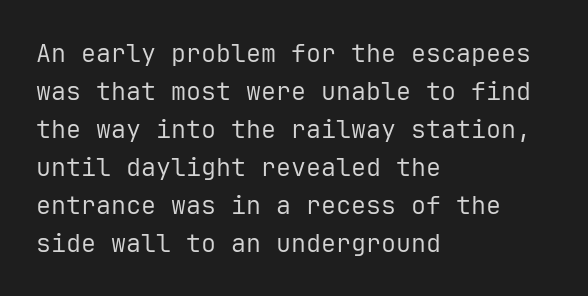
The image shows 25 px text type, upright; set left-aligned, normal line spacing (1.52x), normal letter spacing, not underlined.
